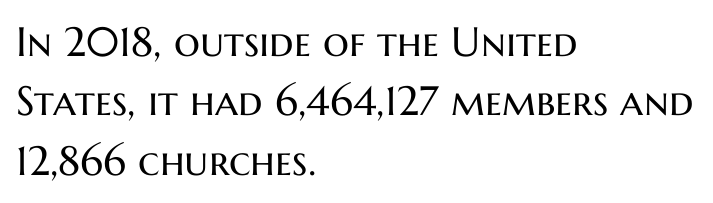
Ordinary non-slanted type is in use. The face looks like a standard text weight, possibly lighter. Note the varied advance widths — an 'i' is clearly narrower than an 'm'. The passage shown is typeset with a sans-serif family.
